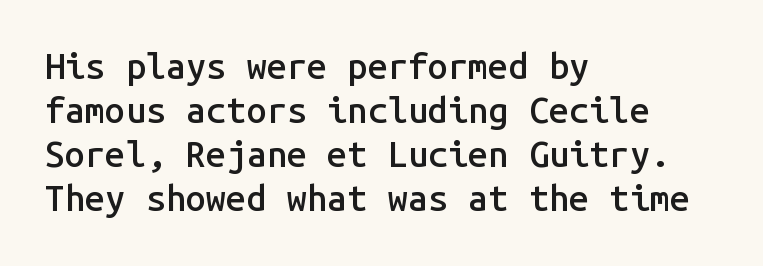
The image shows 36 px semibold sans-serif type, upright, monospaced; set left-aligned, line spacing 1.22x, normal letter spacing, not underlined; low stroke contrast and a medium x-height.
